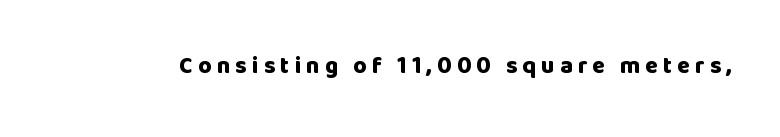
{"italic": "no", "bold": "yes", "underline": "no", "letter_spacing": "wide", "letter_spacing_em": 0.23, "glyph_px": 23}
